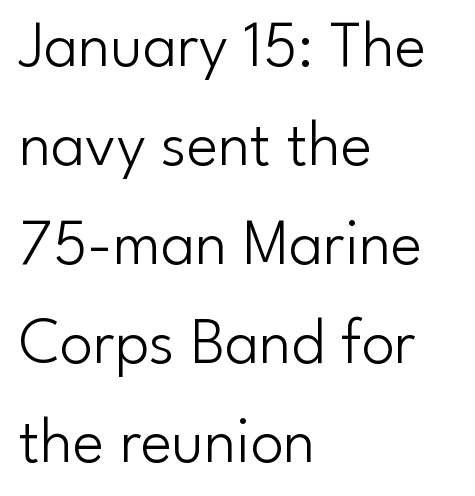
The string is rendered with underlining switched off. The paragraph shown leans on its left margin. What kind of face is this? One without serifs — a sans. The strokes are not fattened; the text isn't bold. The leading is moderate, giving the passage an even texture.
